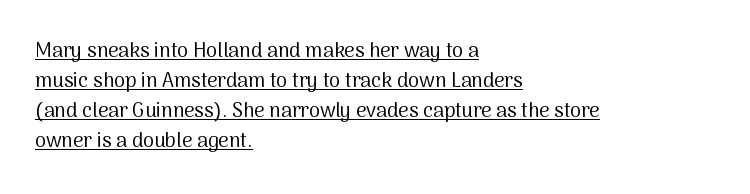
Compared with typical paragraphs, the rows here are spaced about the same. These glyphs show unthickened strokes, regular width or finer. In designer terms, the underline attribute is active on this setting. Teacher's note: observe the even left margin — that is flush-left alignment.
